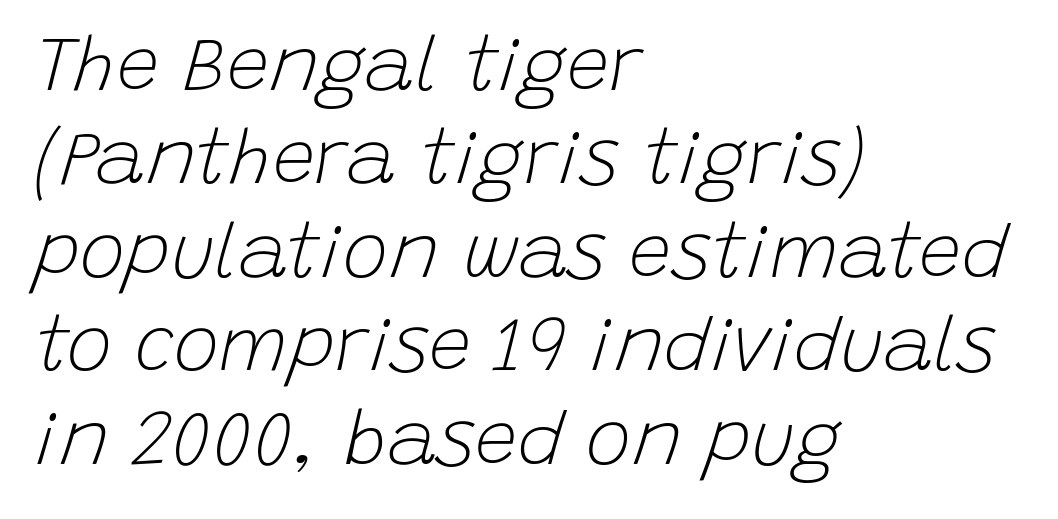
A clean baseline with only descenders dipping below it. Every row of glyphs begins at an identical x-position on the left. On a weight scale, this lands at 450 or below. Proportional: the letters do not fall into vertical columns. The whole block is typeset with a tilt.
